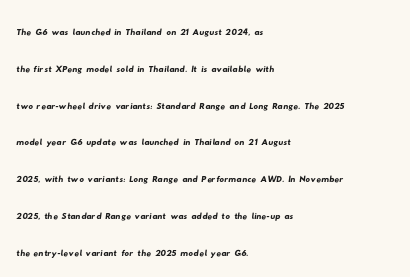
Q: Is the text underlined? A: No.
Q: How is the paragraph aligned? A: Left-aligned.
Q: Is the spacing between letters normal or unusually wide? A: Normal.
Q: Is the spacing between lines tight, normal or loose? A: Normal.
